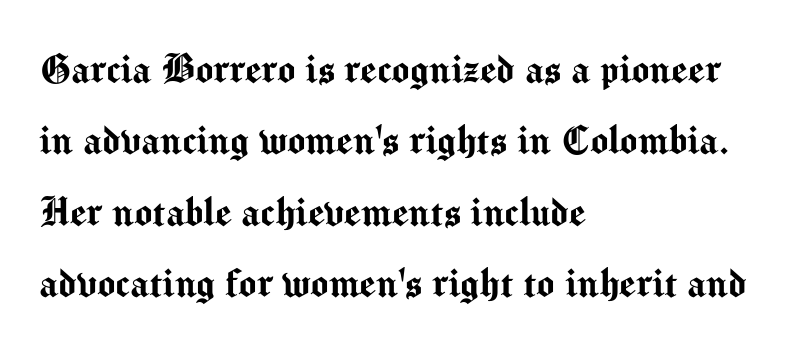
{"serif": "no", "italic": "no", "width": "normal", "stroke_contrast": "medium", "x_height": "medium", "monospaced": "no", "underline": "no", "align": "left", "line_spacing": "normal", "line_spacing_ratio": 1.52, "letter_spacing": "normal", "letter_spacing_em": 0.0, "glyph_px": 47}
